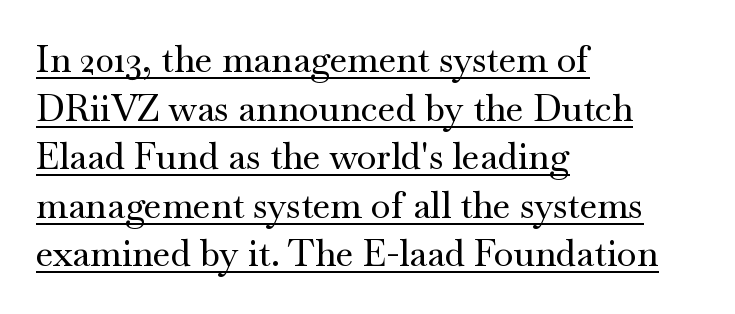
The passage shown stacks its lines at a standard gap. Honestly, the letter spacing is just normal — you wouldn't notice it. Font category for this specimen: serif. The typesetter has applied underlining to the passage shown. Here the designer chose a conventional face with non-uniform glyph widths. The paragraph has a hard left edge and a soft right edge.
